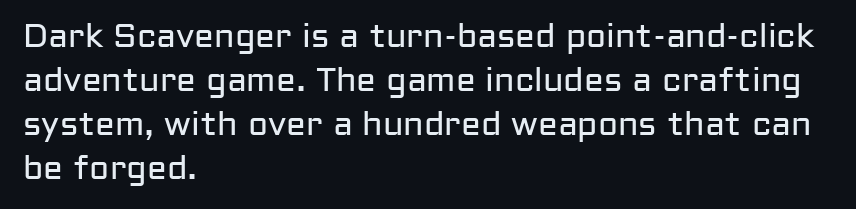
The letters carry no serifs — their stems end cleanly without finishing strokes. The paragraph has a hard left edge and a soft right edge. Is this a fixed-width face? No — the glyphs have proportional, varying widths. Notice how descenders clear the ascenders below comfortably — that's standard leading. The cut favours lightness, reaching ordinary text weight at its darkest. The type is set solid horizontally, with unmodified tracking.
